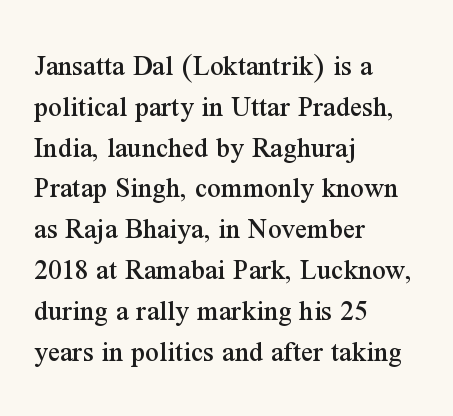
Does the copy run flush right? No — it runs flush left. Note the varied advance widths — an 'i' is clearly narrower than an 'm'. This is roman type, the default non-slanted kind. This rendering features lettering with no underline. How would I describe the line gaps? Plain and ordinary.
